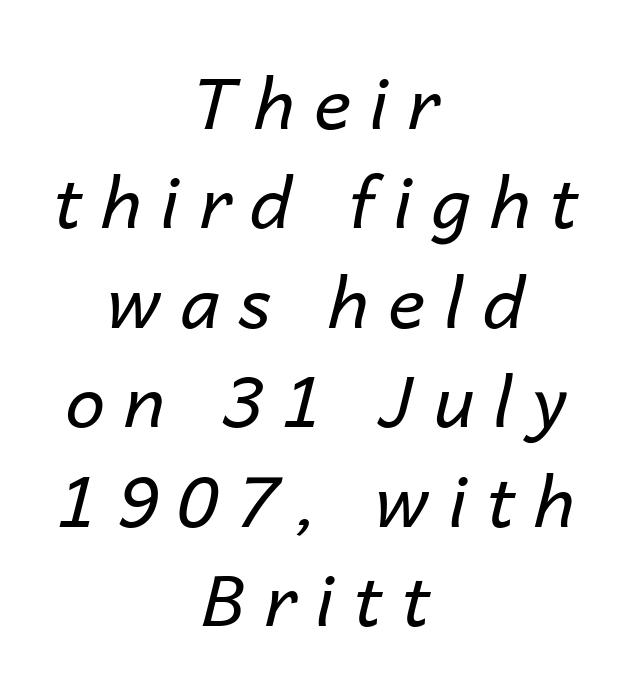
The image shows 71 px regular-weight type, italic (leaning right); set centered, normal line spacing (1.4x), unusually wide letter spacing (+0.27 em), not underlined; low stroke contrast and a medium x-height.
